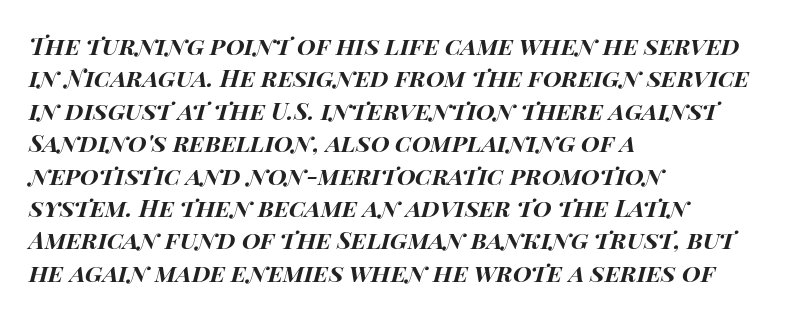
The image shows 24 px bold type, italic (leaning right); set left-aligned, normal line spacing (1.35x), normal letter spacing, not underlined.
